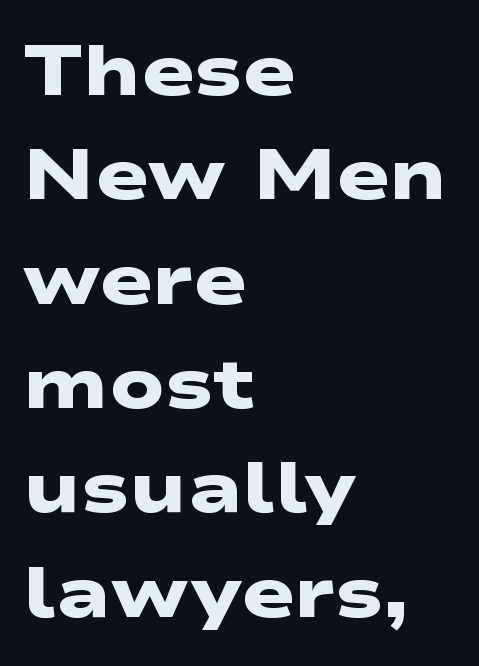
{"serif": "no", "bold": "yes", "weight": "heavy", "width": "wide", "stroke_contrast": "low", "x_height": "medium", "monospaced": "no", "underline": "no", "align": "left", "line_spacing": "normal", "line_spacing_ratio": 1.47, "letter_spacing": "normal", "letter_spacing_em": 0.0, "glyph_px": 71}
